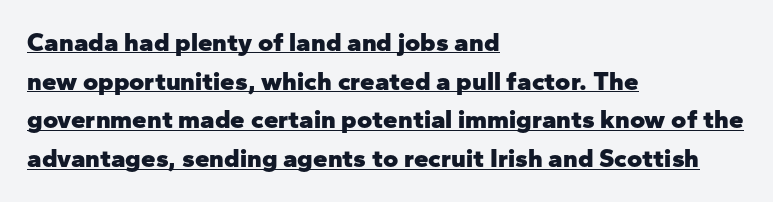
The image shows 26 px bold type, upright; set left-aligned, normal line spacing (1.49x), normal letter spacing, underlined.
